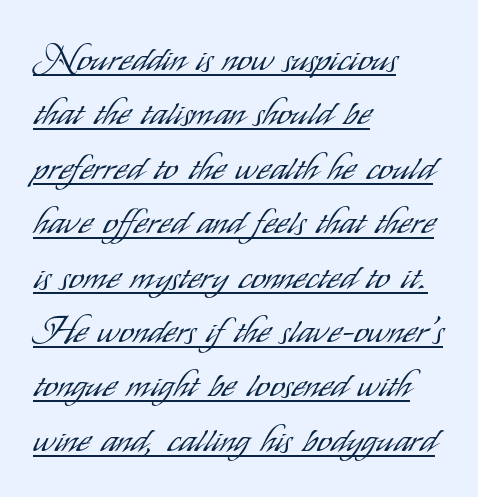
Q: Is the text bold? A: No.
Q: Is the text italic (slanted)? A: Yes.
Q: Is the typeface a serif or a sans-serif typeface? A: Sans-serif.
Q: Is the text underlined? A: Yes.
Q: How is the paragraph aligned? A: Left-aligned.
Q: Is the spacing between letters normal or unusually wide? A: Normal.
Q: Is the spacing between lines tight, normal or loose? A: Normal.
Q: Width (condensed, normal, or wide)? A: Condensed.
Q: Stroke contrast? A: Low.
Q: x-height? A: Small.
Q: Monospaced? A: No.
